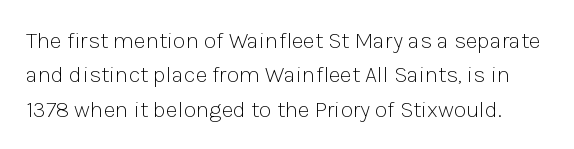
Q: Is the text bold? A: No.
Q: Is the text italic (slanted)? A: No, it is upright.
Q: Is the text underlined? A: No.
Q: Is the spacing between letters normal or unusually wide? A: Normal.
Q: Is the spacing between lines tight, normal or loose? A: Normal.
